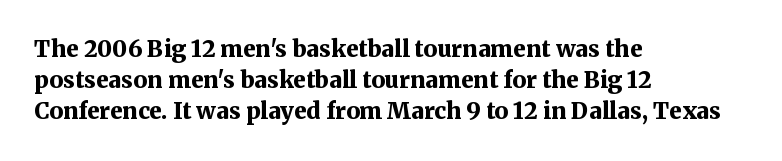
{"italic": "no", "bold": "yes", "underline": "no", "align": "left", "line_spacing": "normal", "line_spacing_ratio": 1.35, "letter_spacing": "normal", "letter_spacing_em": 0.0, "glyph_px": 23}
